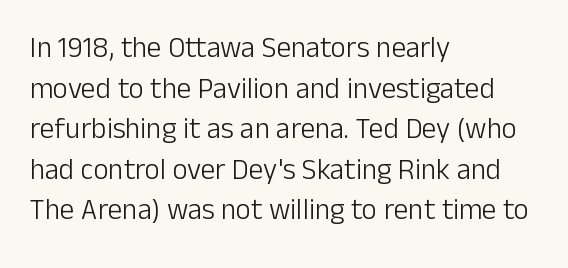
The image shows 29 px light sans-serif type, upright; set left-aligned, normal line spacing (1.4x), normal letter spacing, not underlined; low stroke contrast and a medium x-height.
